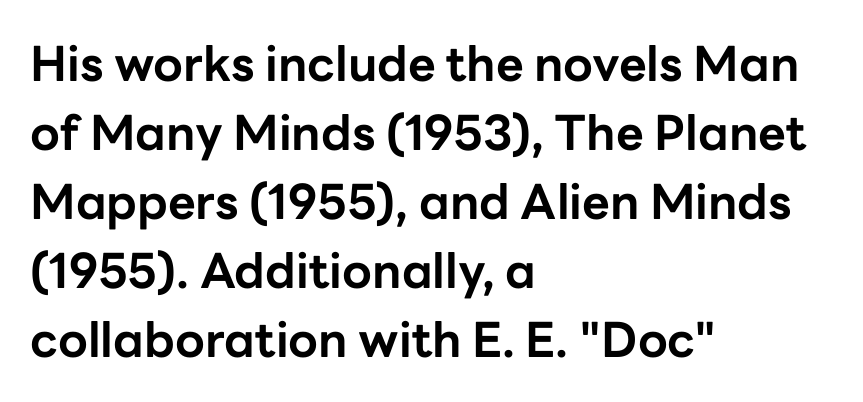
These lines were composed using upright roman letters. The rendering uses a moderate line-height, typical for paragraphs. The paragraph has a hard left edge and a soft right edge. Is the letter spacing exaggerated? No — it looks like the ordinary default. The sample has been set heavy, in full bold. Plain, unruled lines of type.
